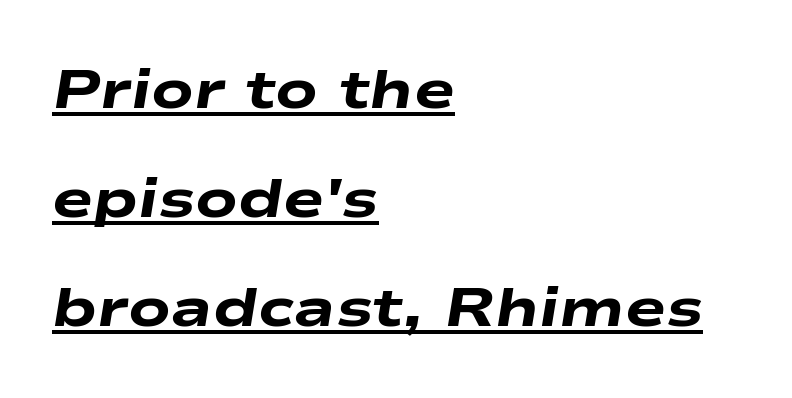
Caption: lettering with a line underneath. A classic flush-left, rag-right setting is used for this passage. Typesetter's note: full bold, strokes at maximum text heaviness. The face used here is rendered with its standard letterfit. The designer dialed line spacing up above the default.
